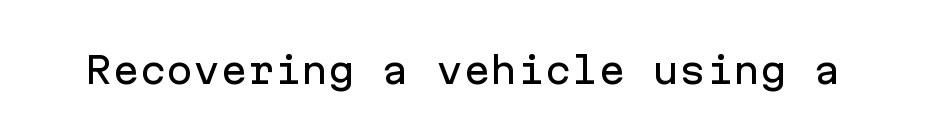
Q: Is the text italic (slanted)? A: No, it is upright.
Q: Is the typeface a serif or a sans-serif typeface? A: Sans-serif.
Q: Is the text underlined? A: No.
Q: Is the spacing between letters normal or unusually wide? A: Normal.
Q: Width (condensed, normal, or wide)? A: Normal.
Q: Stroke contrast? A: Low.
Q: x-height? A: Medium.
Q: Monospaced? A: Yes.
